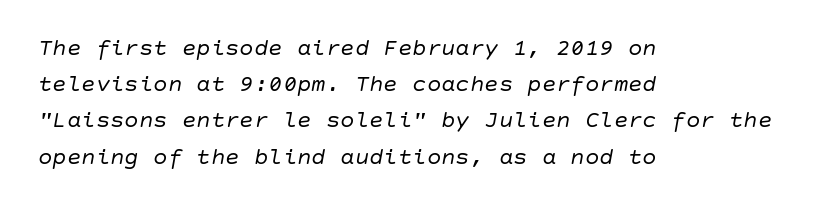
No chunkiness to these letters — they're not bold. You can tell it's italic because the verticals aren't actually vertical. Honestly, the row spacing looks completely unremarkable. Tracking here is standard; glyphs follow each other at the usual distance. Each row of text sits above clean, open space. The passage is arranged the way most books set body copy — flush left.
